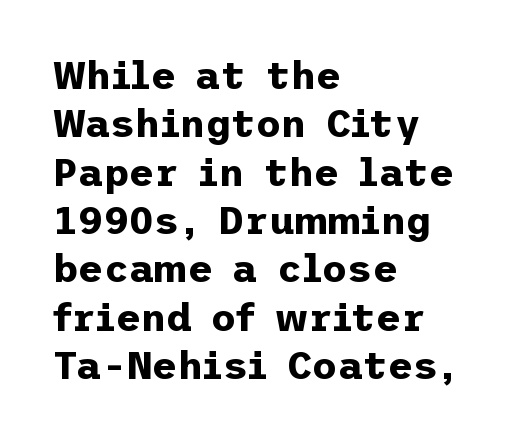
The image shows 39 px bold sans-serif type, upright; set left-aligned, line spacing 1.24x, normal letter spacing, not underlined; low stroke contrast and a medium x-height.
